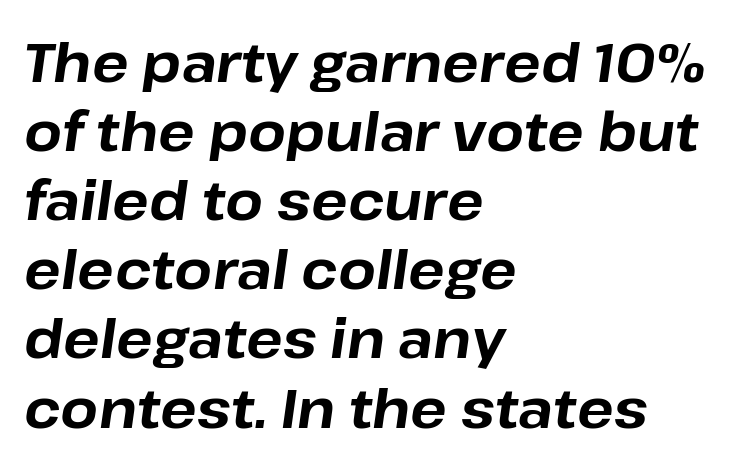
Q: Is the text bold? A: Yes.
Q: Is the text italic (slanted)? A: Yes, it leans right by about 8 degrees.
Q: Is the text underlined? A: No.
Q: How is the paragraph aligned? A: Left-aligned.
Q: Is the spacing between letters normal or unusually wide? A: Normal.
Q: Is the spacing between lines tight, normal or loose? A: Normal.
Q: Width (condensed, normal, or wide)? A: Normal.
Q: Stroke contrast? A: Low.
Q: x-height? A: Medium.
Q: Monospaced? A: No.
